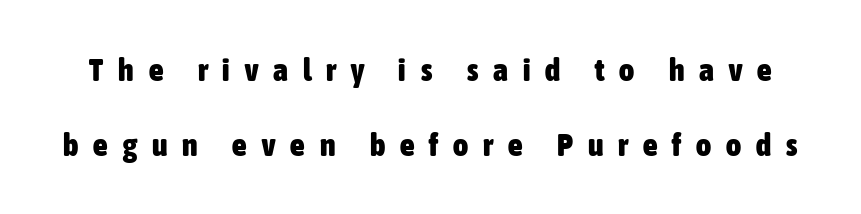
Italic: no, the glyphs are upright roman. Any mark beneath the type? The region is blank. Every letter is thick-stroked: bold, no question. Here the glyphs are tracked loosely, breaking word shapes into spaced letters. Each new line begins a long way beneath the previous one. You could not count columns in this text — the font is proportionally spaced.
